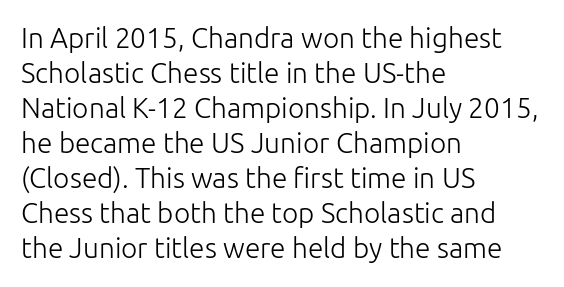
Q: Is the text bold? A: No.
Q: Is the text italic (slanted)? A: No, it is upright.
Q: Is the typeface a serif or a sans-serif typeface? A: Sans-serif.
Q: Is the text underlined? A: No.
Q: How is the paragraph aligned? A: Left-aligned.
Q: Is the spacing between letters normal or unusually wide? A: Normal.
Q: Is the spacing between lines tight, normal or loose? A: Normal.
Q: Width (condensed, normal, or wide)? A: Normal.
Q: Stroke contrast? A: Low.
Q: x-height? A: Medium.
Q: Monospaced? A: No.
